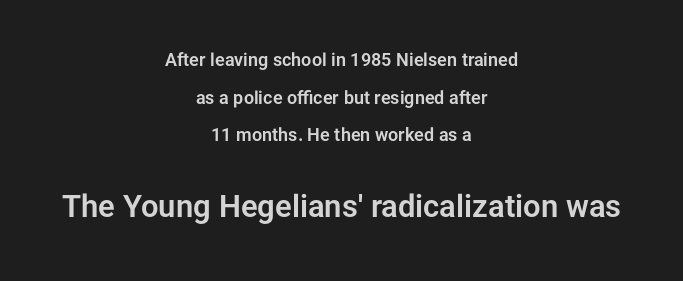
Typographically, this falls in the sans-serif category. Honestly, the letter spacing is just normal — you wouldn't notice it. Clear beneath every line of the passage. The paragraph shown floats in the horizontal middle.
